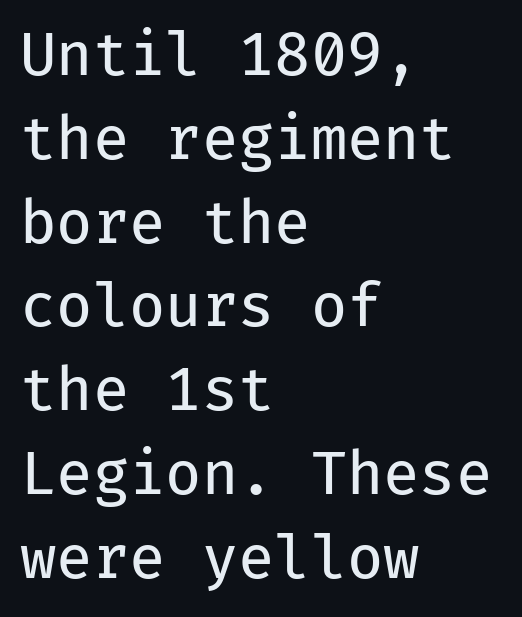
Q: Is the text bold? A: No.
Q: Is the text italic (slanted)? A: No, it is upright.
Q: Is the typeface a serif or a sans-serif typeface? A: Sans-serif.
Q: Is the text underlined? A: No.
Q: How is the paragraph aligned? A: Left-aligned.
Q: Is the spacing between letters normal or unusually wide? A: Normal.
Q: Is the spacing between lines tight, normal or loose? A: Normal.
Q: Width (condensed, normal, or wide)? A: Normal.
Q: Stroke contrast? A: Low.
Q: x-height? A: Medium.
Q: Monospaced? A: Yes.
